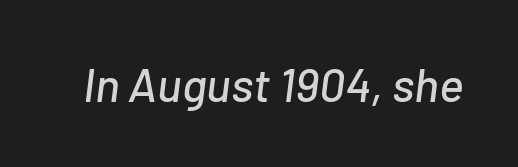
The image shows 47 px text type, italic (leaning right); set normal letter spacing, not underlined; low stroke contrast and a medium x-height.
